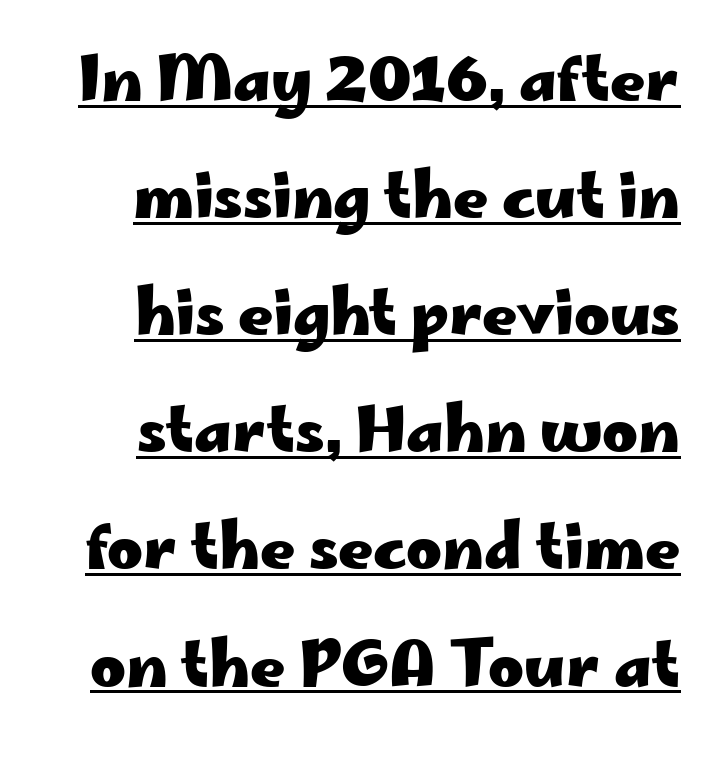
The sample's only ornament is a line tracing under the words. Typesetter's note: full bold, strokes at maximum text heaviness. This sample has the flowing, uneven cadence of proportional lettering. Interline gaps are noticeably wide in this sample. What kind of face is this? One without serifs — a sans.
